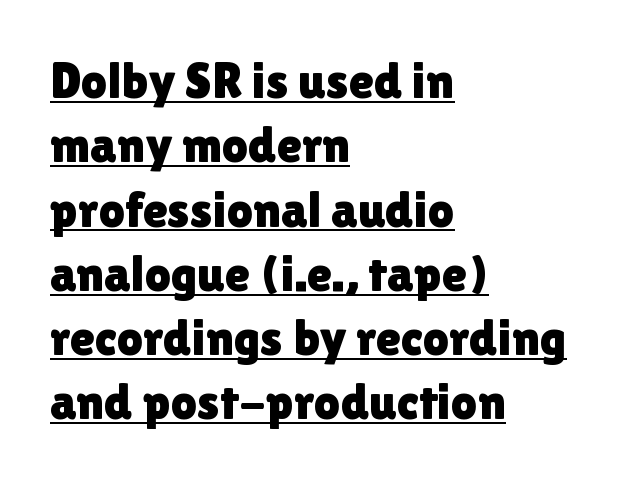
Q: Is the text italic (slanted)? A: No, it is upright.
Q: Is the typeface a serif or a sans-serif typeface? A: Sans-serif.
Q: Is the text underlined? A: Yes.
Q: How is the paragraph aligned? A: Left-aligned.
Q: Is the spacing between letters normal or unusually wide? A: Normal.
Q: Is the spacing between lines tight, normal or loose? A: Normal.
Q: Width (condensed, normal, or wide)? A: Normal.
Q: x-height? A: Medium.
Q: Monospaced? A: No.
